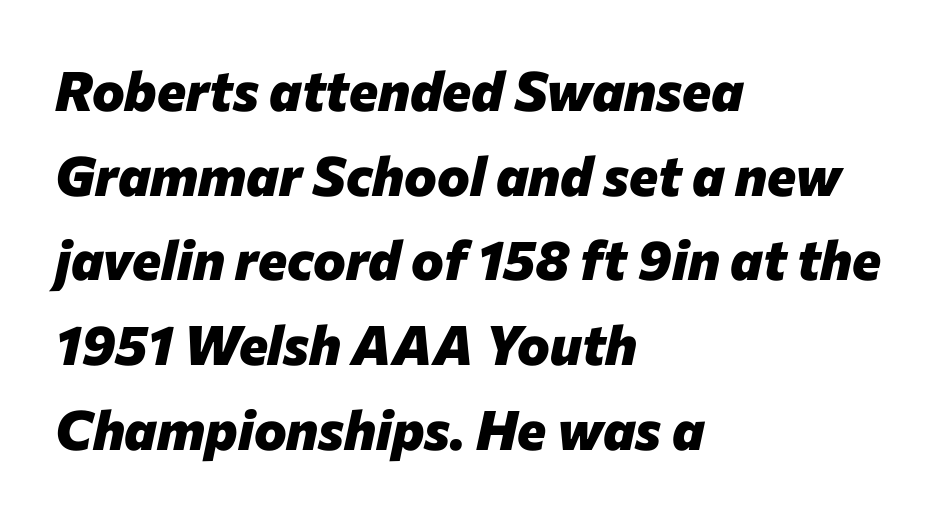
The image shows 55 px heavy type, italic (leaning right); set left-aligned, normal line spacing (1.54x), normal letter spacing, not underlined; low stroke contrast and a medium x-height.
